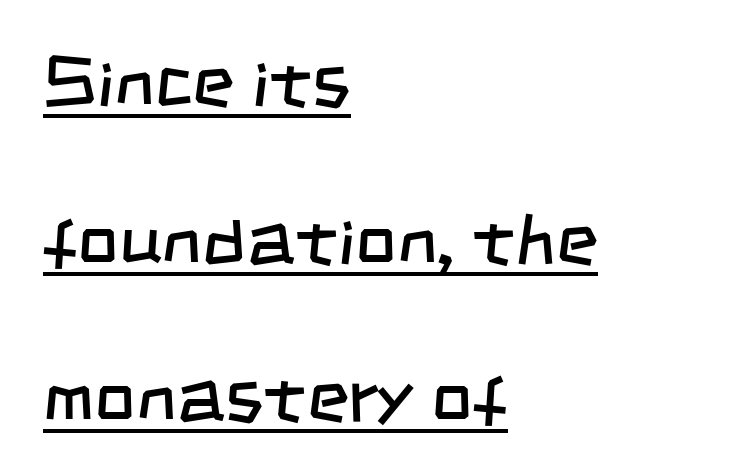
{"serif": "no", "bold": "no", "weight": "regular", "width": "condensed", "stroke_contrast": "low", "x_height": "large", "monospaced": "no", "underline": "yes", "align": "left", "line_spacing": "loose", "line_spacing_ratio": 2.19, "letter_spacing": "normal", "letter_spacing_em": 0.0, "glyph_px": 72}
